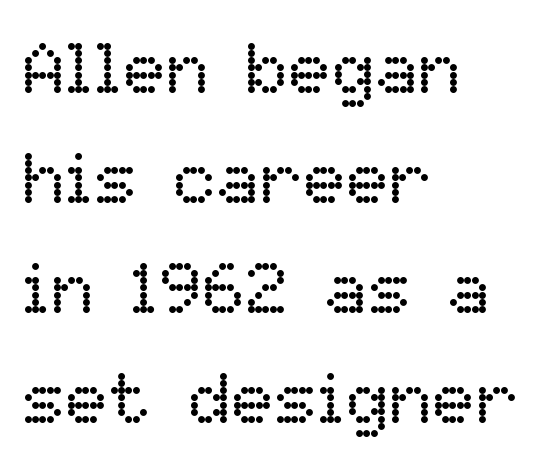
Stroke thickness stays within the range of a standard reading face or lighter. A typesetter would call this proportional, since set widths differ per character. Has an underline been added? It has not. Default kerning and tracking; the words read as compact shapes. In terms of leading, this rendering sits right in the middle.
